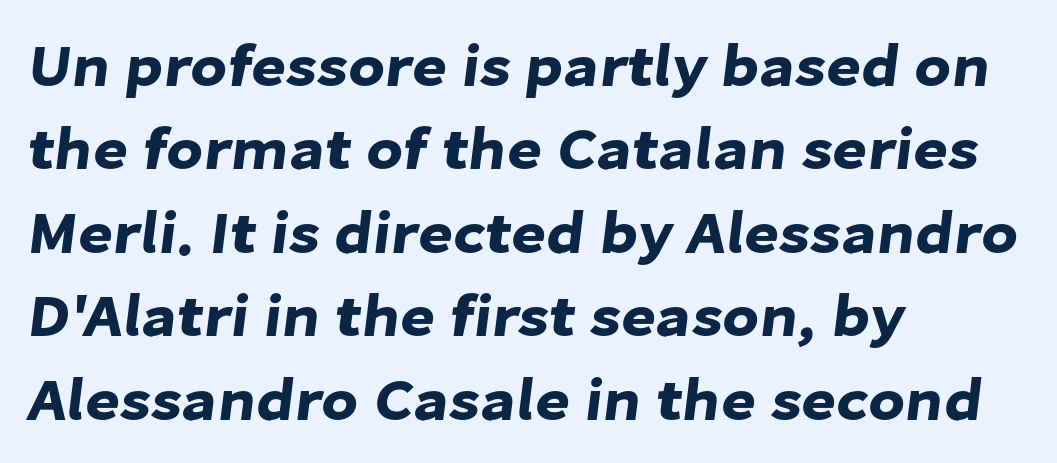
Q: Is the typeface a serif or a sans-serif typeface? A: Sans-serif.
Q: Is the text underlined? A: No.
Q: How is the paragraph aligned? A: Left-aligned.
Q: Is the spacing between letters normal or unusually wide? A: Normal.
Q: Is the spacing between lines tight, normal or loose? A: Normal.
Q: Width (condensed, normal, or wide)? A: Normal.
Q: Stroke contrast? A: Low.
Q: x-height? A: Medium.
Q: Monospaced? A: No.
